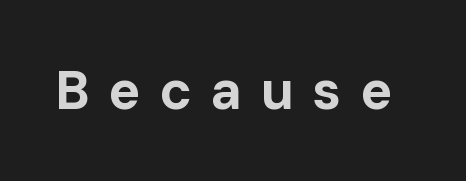
The image shows 54 px bold sans-serif type, upright; set unusually wide letter spacing (+0.34 em), not underlined; low stroke contrast and a medium x-height.
